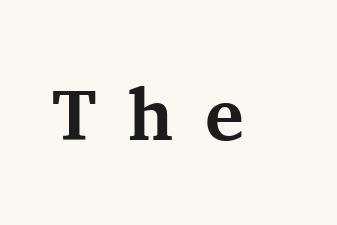
The image shows 73 px bold serif type, upright; set unusually wide letter spacing (+0.43 em), not underlined; medium stroke contrast and a medium x-height.
